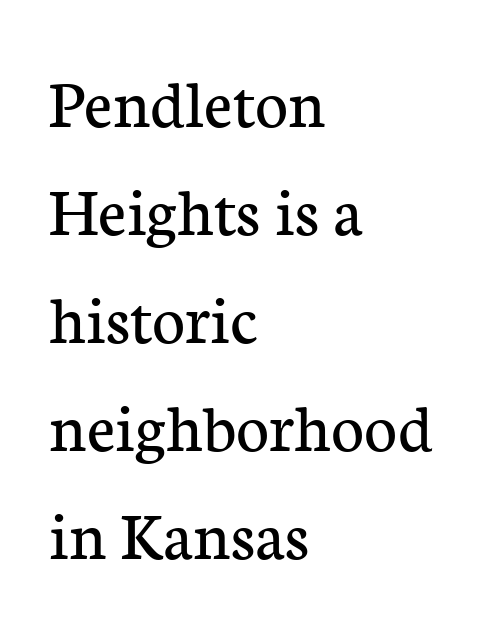
{"serif": "yes", "italic": "no", "bold": "no", "weight": "regular", "width": "normal", "stroke_contrast": "low", "x_height": "medium", "monospaced": "no", "underline": "no", "align": "left", "line_spacing": "normal", "line_spacing_ratio": 1.52, "letter_spacing": "normal", "letter_spacing_em": 0.0, "glyph_px": 71}
